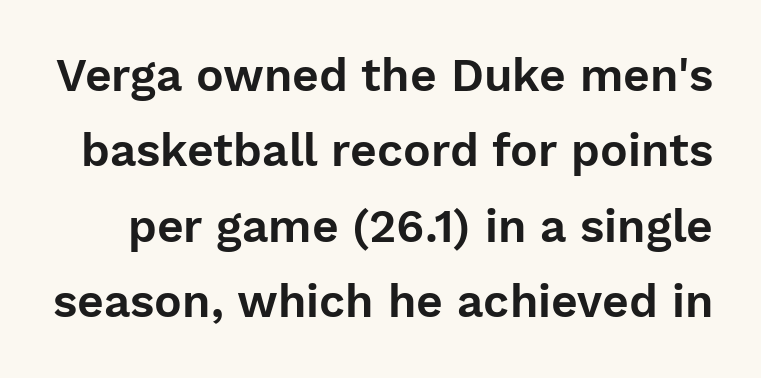
{"serif": "no", "italic": "no", "width": "normal", "stroke_contrast": "low", "x_height": "medium", "monospaced": "no", "underline": "no", "line_spacing": "normal", "line_spacing_ratio": 1.64, "letter_spacing": "normal", "letter_spacing_em": 0.0, "glyph_px": 46}
